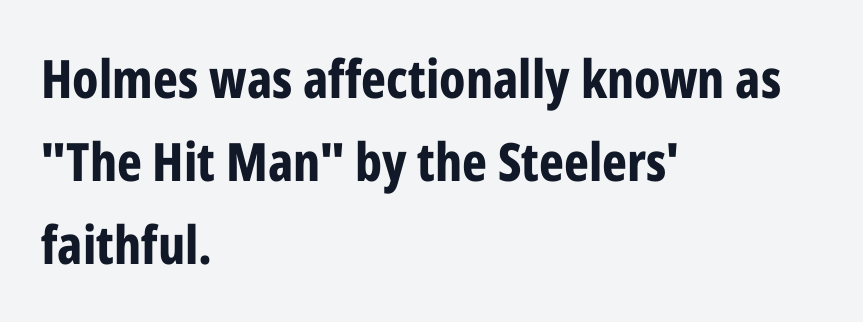
Is the block centered? No — it sits flush against the left margin. Standard letterfit; no display-style spreading of the glyphs. Looks like regular typesetting: each glyph gets only the width it needs. In terms of leading, this rendering sits right in the middle.
